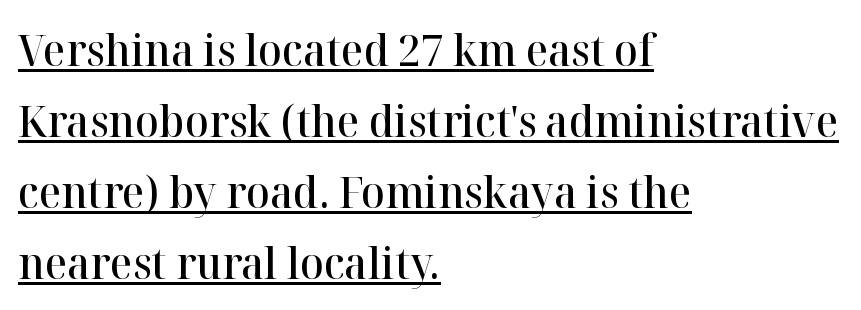
Q: Is the text bold? A: Semi-bold.
Q: Is the text italic (slanted)? A: No, it is upright.
Q: Is the typeface a serif or a sans-serif typeface? A: Serif.
Q: Is the text underlined? A: Yes.
Q: How is the paragraph aligned? A: Left-aligned.
Q: Is the spacing between letters normal or unusually wide? A: Normal.
Q: Is the spacing between lines tight, normal or loose? A: Normal.
Q: Width (condensed, normal, or wide)? A: Normal.
Q: Stroke contrast? A: High.
Q: x-height? A: Medium.
Q: Monospaced? A: No.
